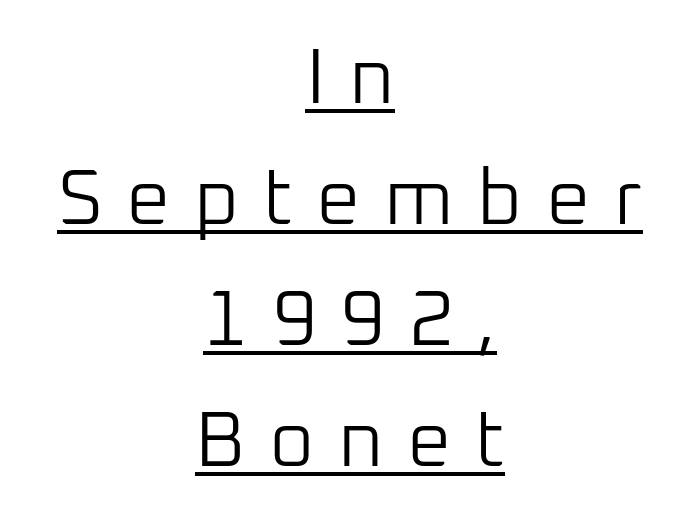
{"serif": "no", "italic": "no", "bold": "no", "weight": "light", "width": "normal", "stroke_contrast": "low", "x_height": "medium", "monospaced": "no", "underline": "yes", "align": "center", "line_spacing": "normal", "line_spacing_ratio": 1.55, "letter_spacing": "wide", "letter_spacing_em": 0.3, "glyph_px": 78}
